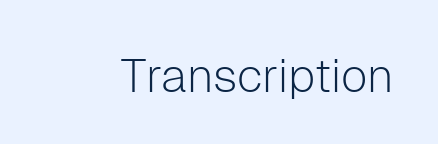
Classification — sans serif. These lines keep a tight, regular rhythm from letter to letter. Note the varied advance widths — an 'i' is clearly narrower than an 'm'. Nope, not italic — everything's standing straight.
